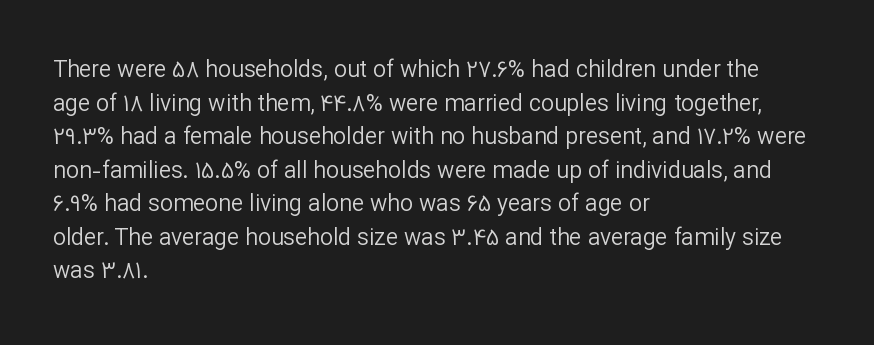
What stands out about the letter spacing? Nothing — it is the standard amount. Type without underlining. You can tell it's not italic because the verticals are truly vertical. Is there much room between lines? A standard amount, neither cramped nor airy.
